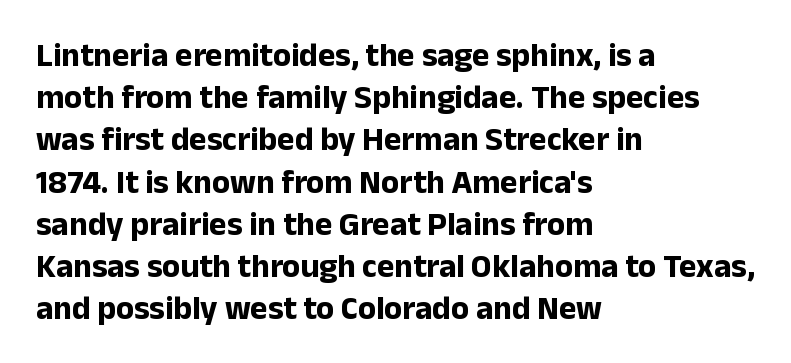
The image shows 33 px bold sans-serif type, upright; set left-aligned, normal line spacing (1.28x), normal letter spacing, not underlined; low stroke contrast and a medium x-height.
